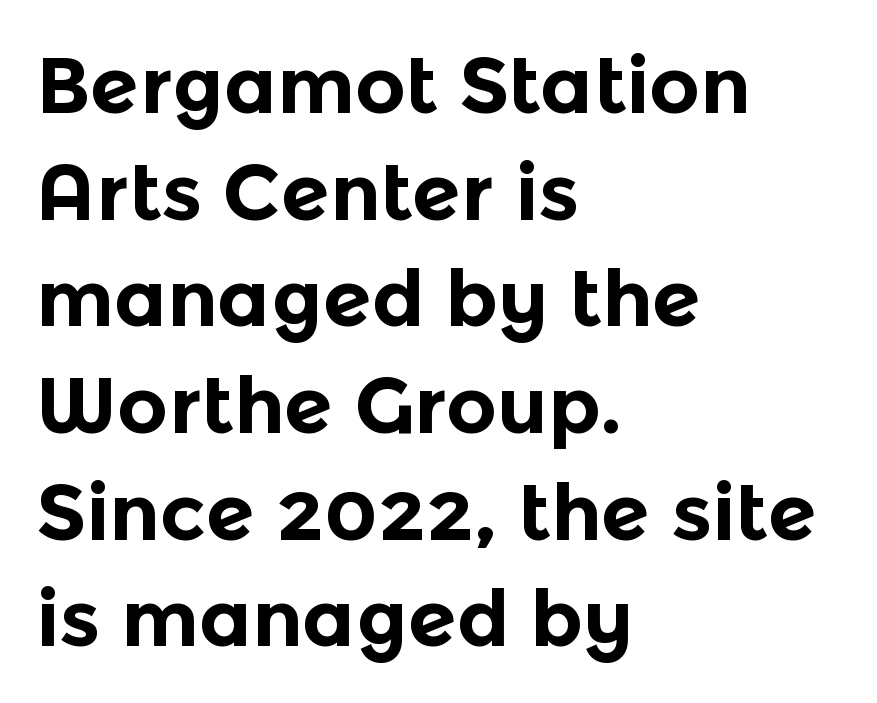
{"serif": "no", "italic": "no", "bold": "yes", "weight": "bold", "width": "normal", "x_height": "medium", "monospaced": "no", "underline": "no", "align": "left", "line_spacing": "normal", "line_spacing_ratio": 1.35, "letter_spacing": "normal", "letter_spacing_em": 0.0, "glyph_px": 79}
